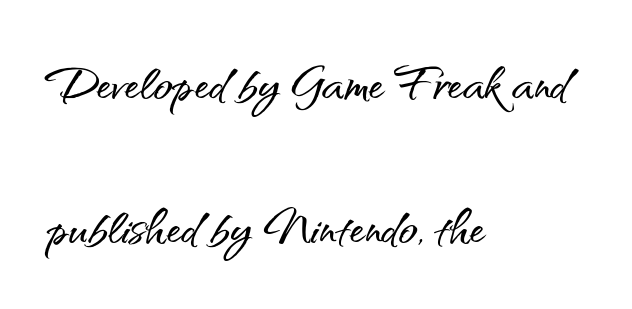
Does the copy run flush right? No — it runs flush left. The designer went with a sans here, leaving each stem footless. Note the varied advance widths — an 'i' is clearly narrower than an 'm'. Just letters on the line, the space beneath them empty.
